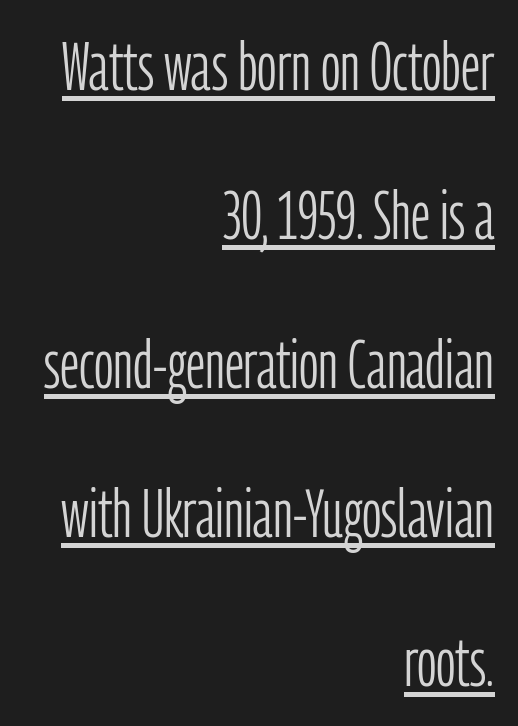
Q: Is the text bold? A: No.
Q: Is the text italic (slanted)? A: No, it is upright.
Q: Is the typeface a serif or a sans-serif typeface? A: Sans-serif.
Q: Is the text underlined? A: Yes.
Q: How is the paragraph aligned? A: Right-aligned.
Q: Is the spacing between letters normal or unusually wide? A: Normal.
Q: Is the spacing between lines tight, normal or loose? A: Loose.
Q: Width (condensed, normal, or wide)? A: Condensed.
Q: Stroke contrast? A: Low.
Q: x-height? A: Medium.
Q: Monospaced? A: No.
